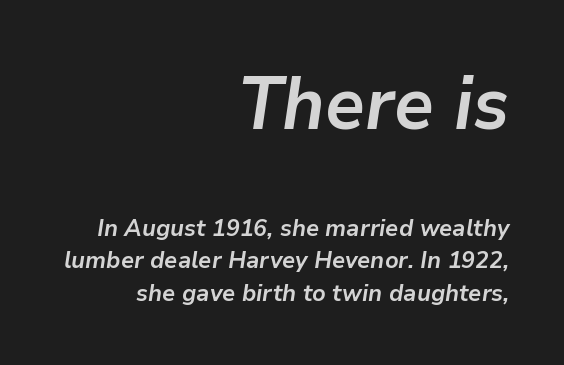
The image shows 73 px semibold type, italic (leaning right); set right-aligned, normal line spacing (1.34x), normal letter spacing, not underlined; the first (top) block is 3.04x larger; low stroke contrast and a medium x-height.
